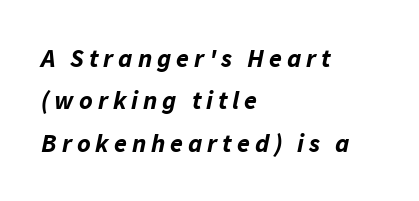
Q: Is the text bold? A: Yes.
Q: Is the text italic (slanted)? A: Yes, it leans right by about 11 degrees.
Q: Is the text underlined? A: No.
Q: How is the paragraph aligned? A: Left-aligned.
Q: Is the spacing between lines tight, normal or loose? A: Normal.
